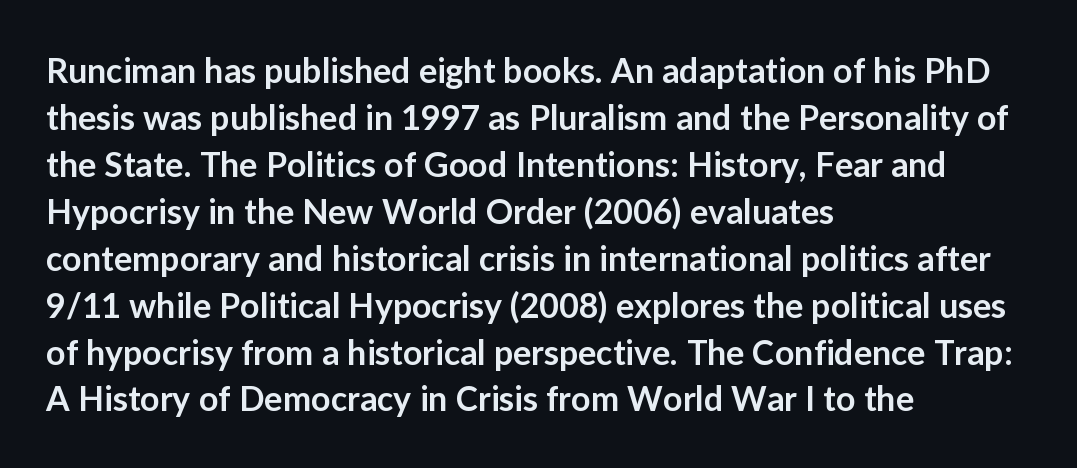
The passage shown is semibold, sitting just below true bold. The type is set solid horizontally, with unmodified tracking. Quick note: underline off. Posture: straight, roman, zero tilt. The face used here is a sans, in the tradition of grotesques and geometrics.
